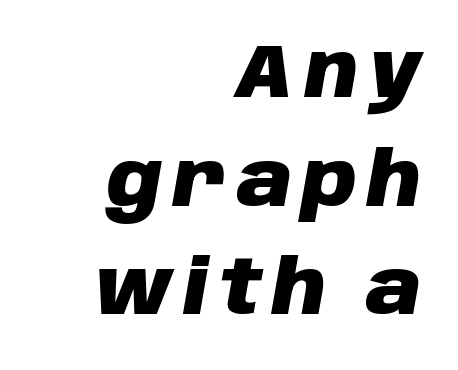
Q: Is the text bold? A: Yes.
Q: Is the text italic (slanted)? A: Yes, it leans right by about 10 degrees.
Q: Is the text underlined? A: No.
Q: How is the paragraph aligned? A: Right-aligned.
Q: Is the spacing between lines tight, normal or loose? A: Normal.
Q: Width (condensed, normal, or wide)? A: Normal.
Q: Stroke contrast? A: Low.
Q: x-height? A: Large.
Q: Monospaced? A: No.
